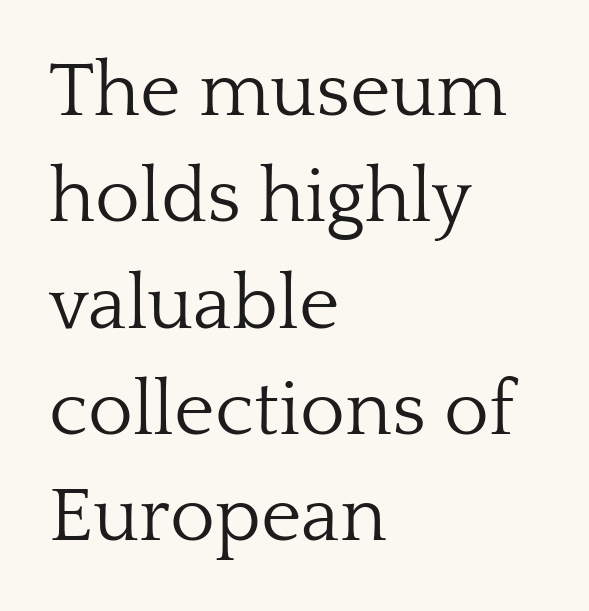
Q: Is the text bold? A: No.
Q: Is the text italic (slanted)? A: No, it is upright.
Q: Is the typeface a serif or a sans-serif typeface? A: Serif.
Q: Is the text underlined? A: No.
Q: How is the paragraph aligned? A: Left-aligned.
Q: Is the spacing between letters normal or unusually wide? A: Normal.
Q: Is the spacing between lines tight, normal or loose? A: Normal.
Q: Width (condensed, normal, or wide)? A: Normal.
Q: Stroke contrast? A: Low.
Q: x-height? A: Medium.
Q: Monospaced? A: No.
